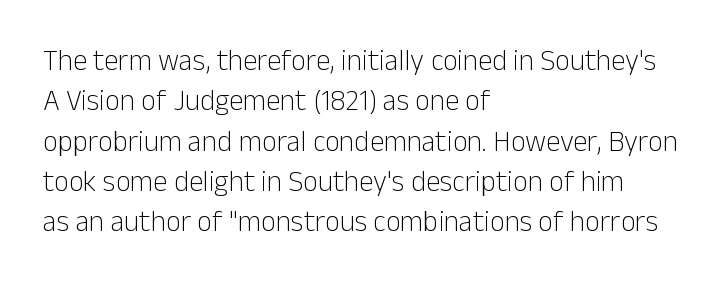
Q: Is the text bold? A: No.
Q: Is the text italic (slanted)? A: No, it is upright.
Q: Is the typeface a serif or a sans-serif typeface? A: Sans-serif.
Q: Is the text underlined? A: No.
Q: How is the paragraph aligned? A: Left-aligned.
Q: Is the spacing between letters normal or unusually wide? A: Normal.
Q: Is the spacing between lines tight, normal or loose? A: Normal.
Q: Width (condensed, normal, or wide)? A: Normal.
Q: Stroke contrast? A: Low.
Q: x-height? A: Medium.
Q: Monospaced? A: No.
